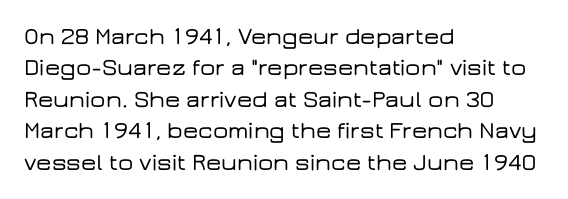
Here the glyphs are tracked normally, forming tight word shapes. Type without underlining. A roman cut, with each character standing at attention. A classic flush-left, rag-right setting is used for this passage.
